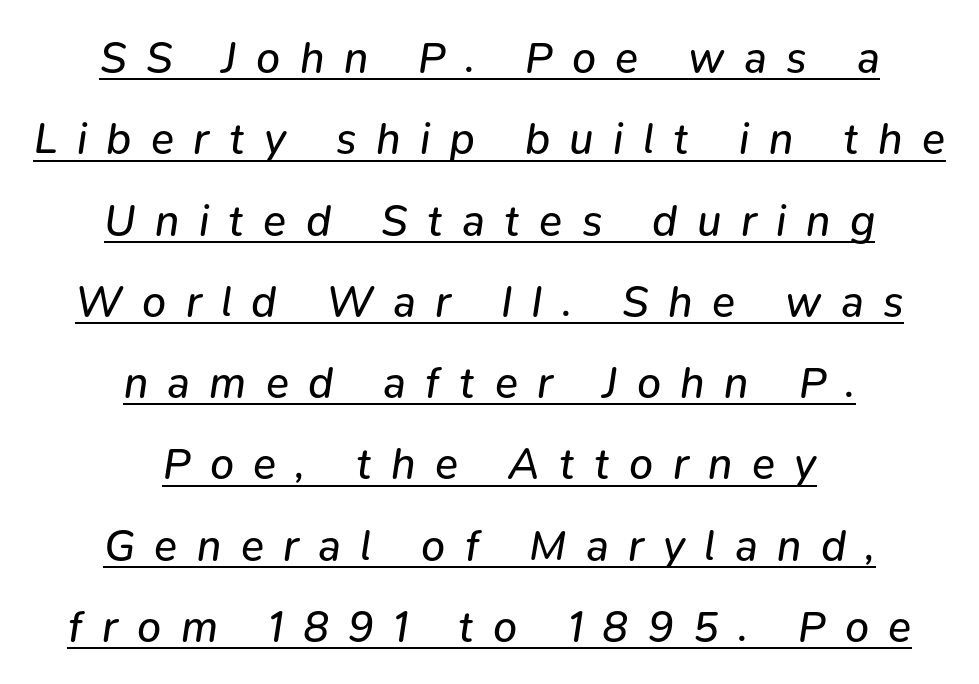
Proportional: the letters do not fall into vertical columns. Neither beginnings nor endings align; midpoints do. This is underlined copy, the kind a proofreader might mark for attention. Here the glyphs are tracked loosely, breaking word shapes into spaced letters. Tall strokes in this sample are angled rather than plumb.
